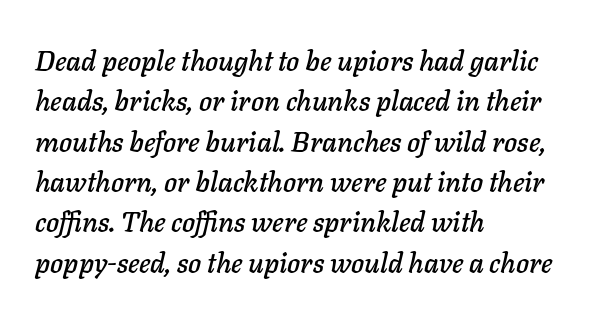
The image shows 28 px text type, italic (leaning right); set left-aligned, normal line spacing (1.44x), normal letter spacing, not underlined; low stroke contrast and a medium x-height.
